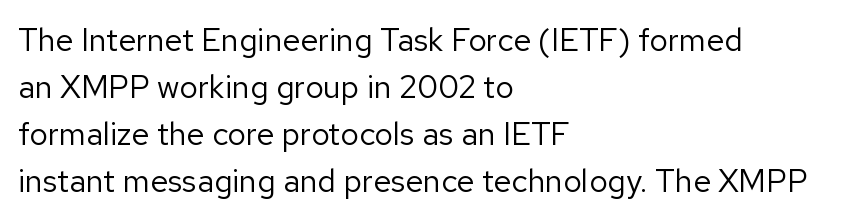
Q: Is the text bold? A: No.
Q: Is the text italic (slanted)? A: No, it is upright.
Q: Is the typeface a serif or a sans-serif typeface? A: Sans-serif.
Q: Is the text underlined? A: No.
Q: How is the paragraph aligned? A: Left-aligned.
Q: Is the spacing between letters normal or unusually wide? A: Normal.
Q: Is the spacing between lines tight, normal or loose? A: Normal.
Q: Width (condensed, normal, or wide)? A: Normal.
Q: Stroke contrast? A: Low.
Q: x-height? A: Medium.
Q: Monospaced? A: No.
